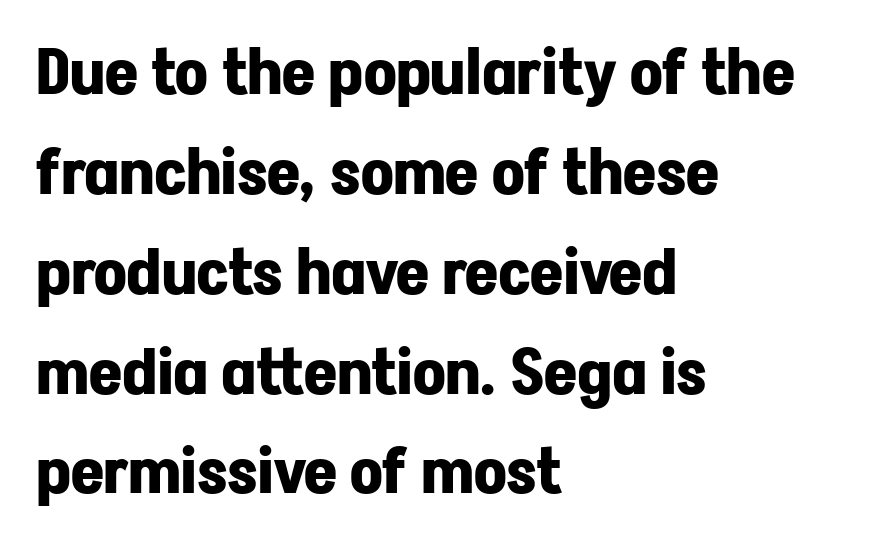
Is the letter spacing exaggerated? No — it looks like the ordinary default. Heft: maximum for text — a bold. If you drew a line through each stem, it would be perfectly vertical. Underline: absent. The face used here is proportionally spaced, like ordinary book or web type. If you measured baseline to baseline, you'd find a middling distance.
